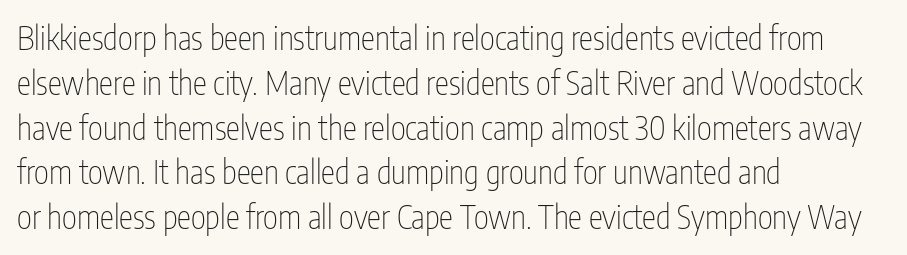
{"serif": "no", "italic": "no", "bold": "no", "weight": "thin", "width": "condensed", "stroke_contrast": "low", "x_height": "medium", "monospaced": "no", "underline": "no", "align": "left", "line_spacing": "normal", "line_spacing_ratio": 1.4, "letter_spacing": "normal", "letter_spacing_em": 0.0, "glyph_px": 32}
